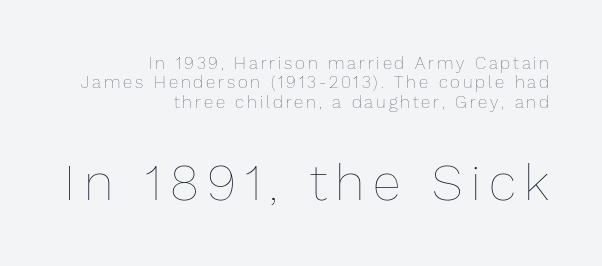
The second block has been scaled up relative to the first. This sample has the flowing, uneven cadence of proportional lettering. The typesetter chose a ragged-left arrangement here. Italic: no, the glyphs are upright roman. No chunkiness to these letters — they're not bold. Compared with typical paragraphs, the rows here are closer together.
